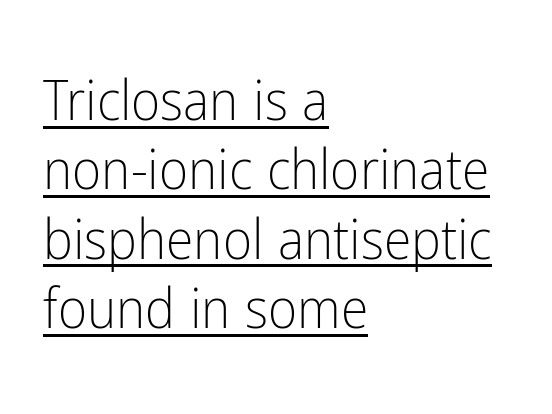
Q: Is the text bold? A: No.
Q: Is the text italic (slanted)? A: No, it is upright.
Q: Is the typeface a serif or a sans-serif typeface? A: Sans-serif.
Q: Is the text underlined? A: Yes.
Q: How is the paragraph aligned? A: Left-aligned.
Q: Is the spacing between letters normal or unusually wide? A: Normal.
Q: Width (condensed, normal, or wide)? A: Condensed.
Q: Stroke contrast? A: Low.
Q: x-height? A: Medium.
Q: Monospaced? A: No.
